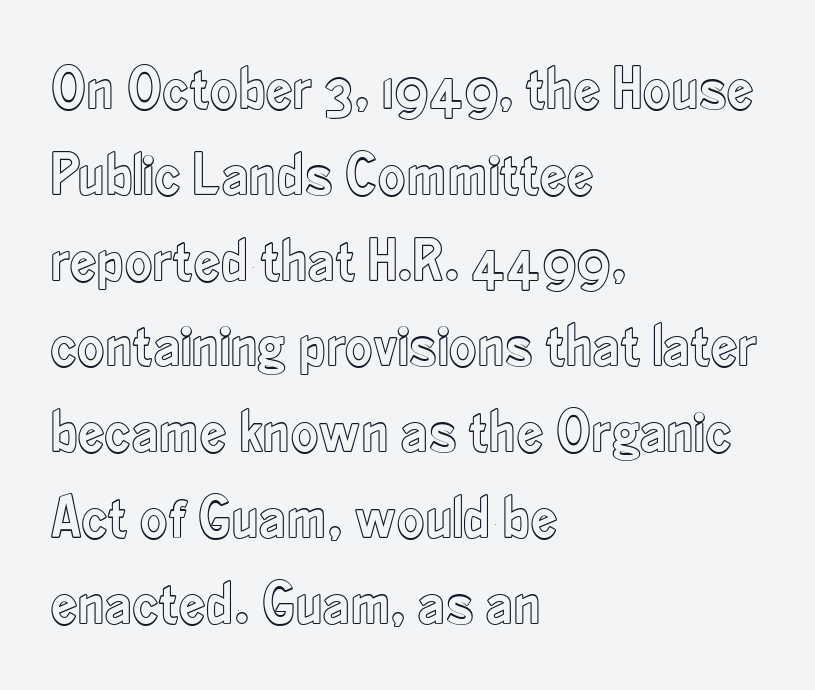
The image shows 60 px condensed type, upright; set left-aligned, normal line spacing (1.43x), normal letter spacing, not underlined; a small x-height.
